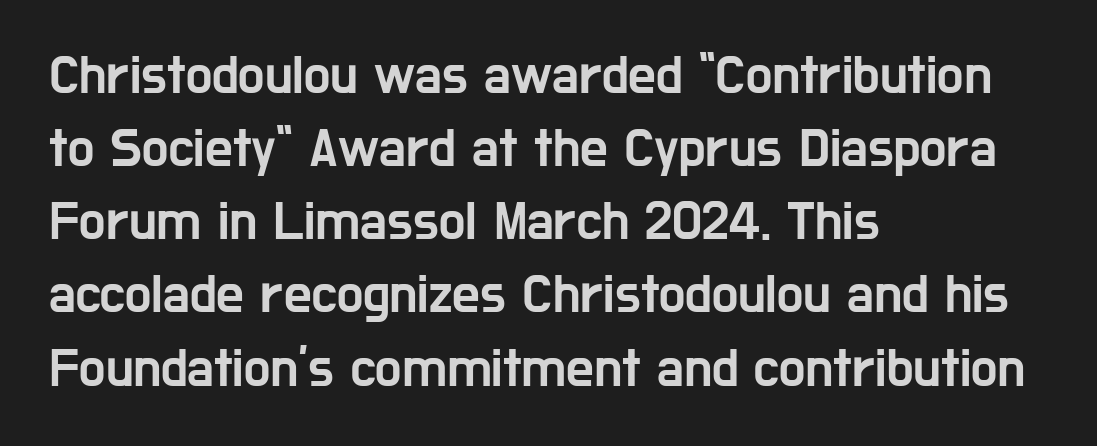
The glyphs in this specimen are sans serif. This sample uses plain, unmodified letter spacing. The paragraph has a hard left edge and a soft right edge. A typesetter would call this proportional, since set widths differ per character.
